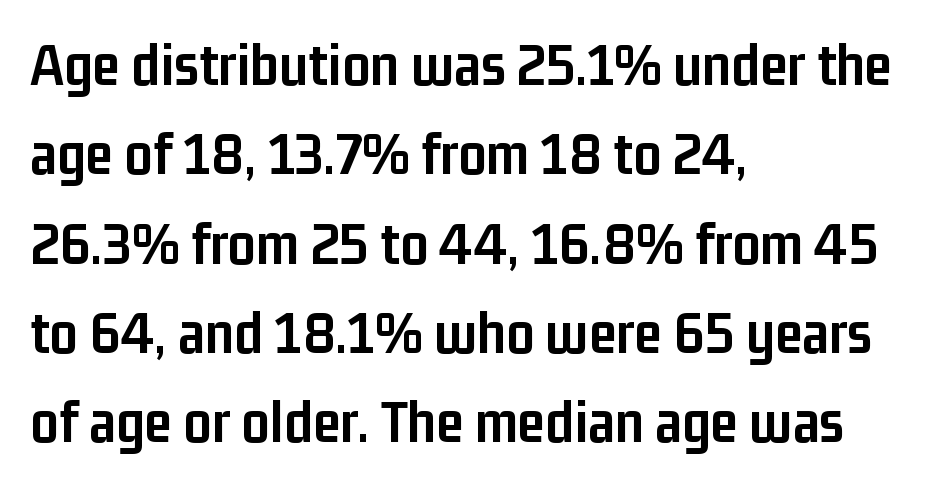
Q: Is the text bold? A: Yes.
Q: Is the text italic (slanted)? A: No, it is upright.
Q: Is the typeface a serif or a sans-serif typeface? A: Sans-serif.
Q: Is the text underlined? A: No.
Q: How is the paragraph aligned? A: Left-aligned.
Q: Is the spacing between letters normal or unusually wide? A: Normal.
Q: Is the spacing between lines tight, normal or loose? A: Normal.
Q: Width (condensed, normal, or wide)? A: Condensed.
Q: Stroke contrast? A: Low.
Q: x-height? A: Medium.
Q: Monospaced? A: No.
